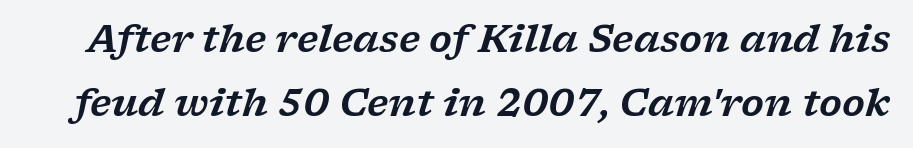
{"serif": "yes", "italic": "yes", "lean": "right", "slant_degrees": 17, "width": "wide", "stroke_contrast": "low", "x_height": "medium", "monospaced": "no", "underline": "no", "line_spacing_ratio": 1.72, "letter_spacing": "normal", "letter_spacing_em": 0.0, "glyph_px": 37}
